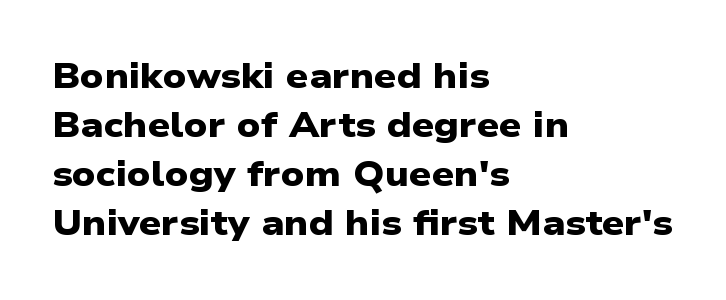
These lines are set flush left with a ragged right edge. No extra tracking has been applied to these lines. Descenders hang freely into open space. The strokes are fattened all the way to bold.
